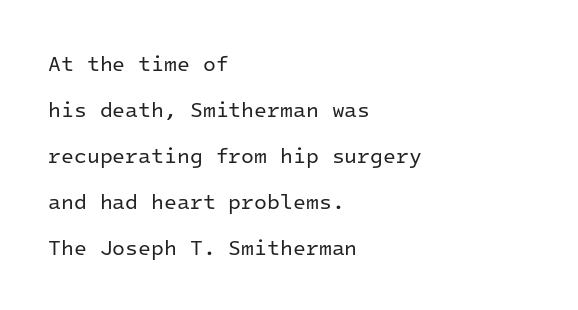
The foot of each line stays bare and open. You could fit nearly another row in the gap between these rows. Style check: upright. There is no visible air inserted between adjacent glyphs.
